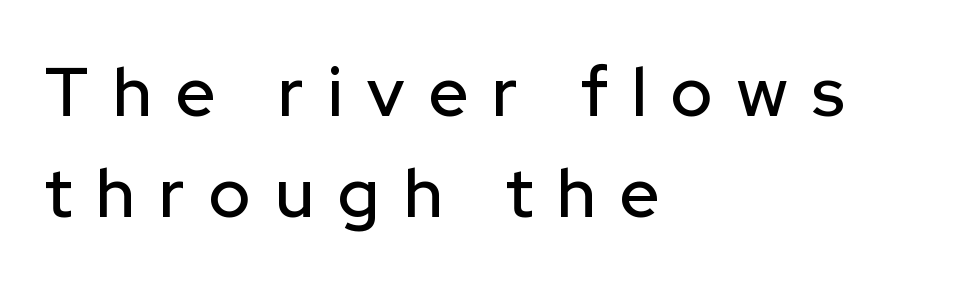
Are there feet on the stems? There aren't — it's a sans. The rendering uses a moderate line-height, typical for paragraphs. The passage shown is not underscored anywhere. The letters advance in unequal steps, a hallmark of proportional type. Horizontal alignment here is leftward, the default for most running prose.
